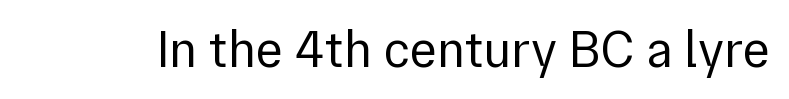
The image shows 52 px regular-weight sans-serif type, upright; set normal letter spacing, not underlined; low stroke contrast and a medium x-height.
